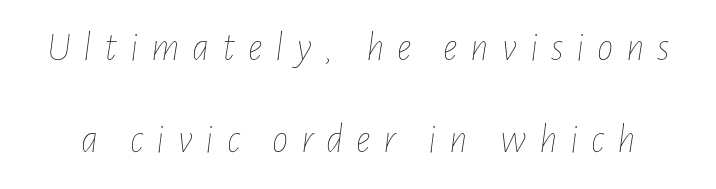
The image shows 41 px thin, condensed type, italic (leaning right); set loose line spacing (2.25x), unusually wide letter spacing (+0.31 em), not underlined; low stroke contrast and a medium x-height.
